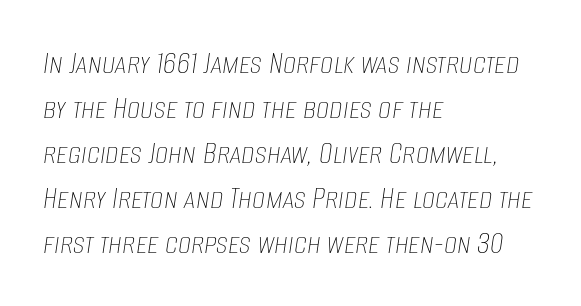
Q: Is the text bold? A: No.
Q: Is the text italic (slanted)? A: Yes, it leans right by about 8 degrees.
Q: Is the text underlined? A: No.
Q: How is the paragraph aligned? A: Left-aligned.
Q: Is the spacing between letters normal or unusually wide? A: Normal.
Q: Is the spacing between lines tight, normal or loose? A: Normal.
Q: Width (condensed, normal, or wide)? A: Condensed.
Q: Stroke contrast? A: Low.
Q: x-height? A: Large.
Q: Monospaced? A: No.
